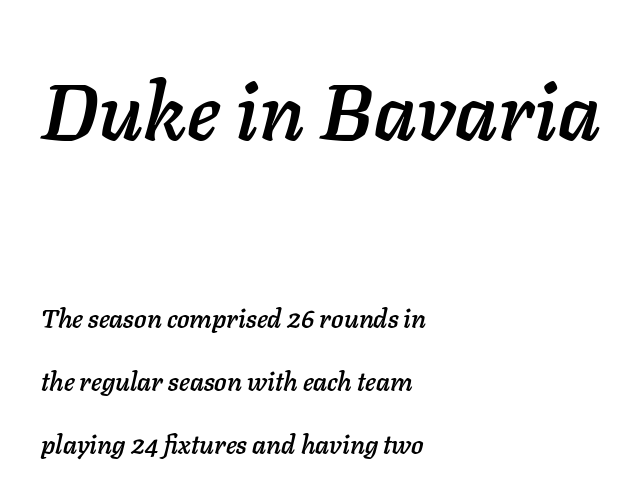
{"italic": "yes", "lean": "right", "slant_degrees": 11, "width": "normal", "stroke_contrast": "low", "x_height": "medium", "monospaced": "no", "underline": "no", "align": "left", "line_spacing": "loose", "line_spacing_ratio": 2.42, "letter_spacing": "normal", "letter_spacing_em": 0.0, "larger_block": "first", "size_ratio": 3.04, "glyph_px": 79}
